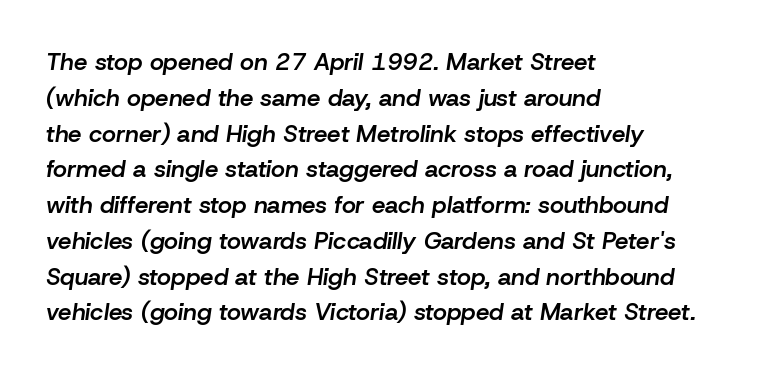
{"italic": "yes", "lean": "right", "slant_degrees": 8, "bold": "semi", "underline": "no", "align": "left", "line_spacing": "normal", "line_spacing_ratio": 1.49, "letter_spacing": "normal", "letter_spacing_em": 0.0, "glyph_px": 24}
